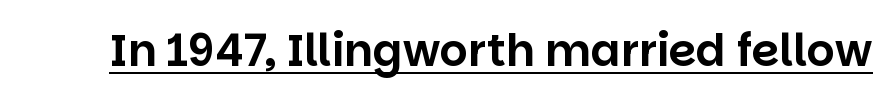
Characters remain perfectly vertical along every line. The words here are underlined. In terms of letterform style, serifs are entirely absent. You could not count columns in this text — the font is proportionally spaced. Short note: letters normally spaced.
